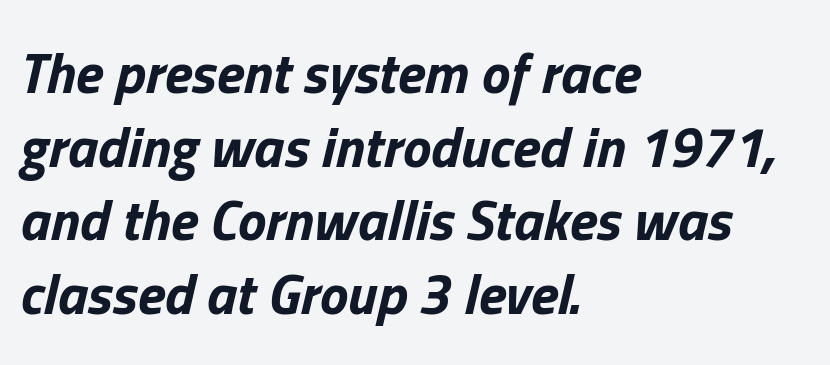
Underline: absent. Would a proofreader flag this as italicized? Yes. If you drew a ruler down the left edge, every line would touch it. Here the designer chose a conventional face with non-uniform glyph widths.
